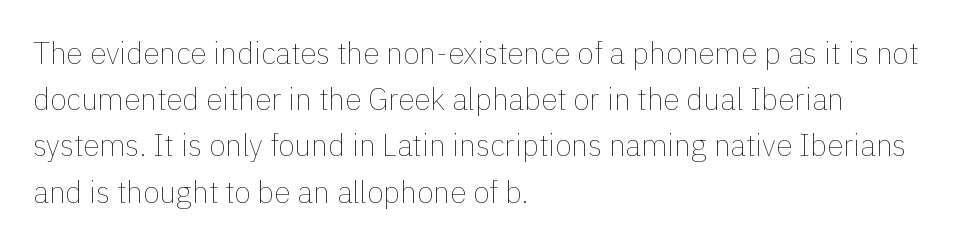
The image shows 30 px thin type, upright; set left-aligned, normal line spacing (1.54x), normal letter spacing, not underlined; a medium x-height.
